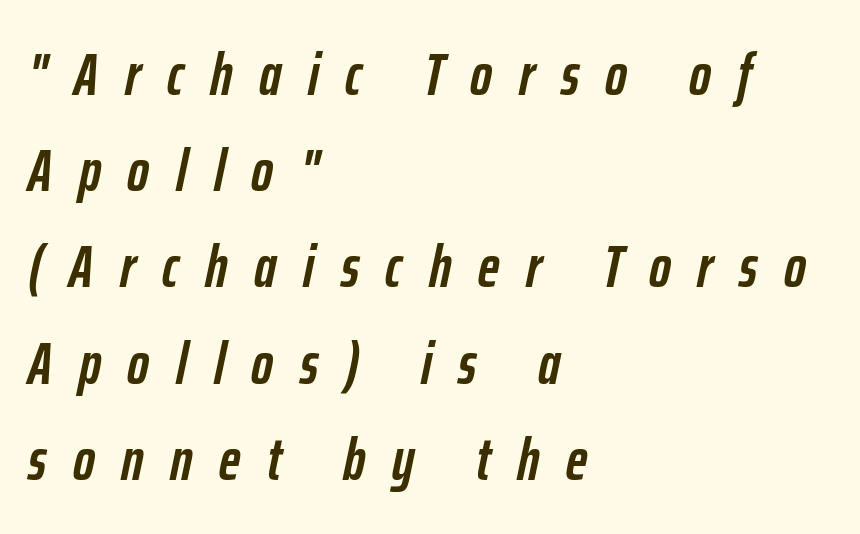
The image shows 59 px semibold, condensed type, italic (leaning right); set left-aligned, normal line spacing (1.63x), unusually wide letter spacing (+0.45 em), not underlined; low stroke contrast and a medium x-height.
